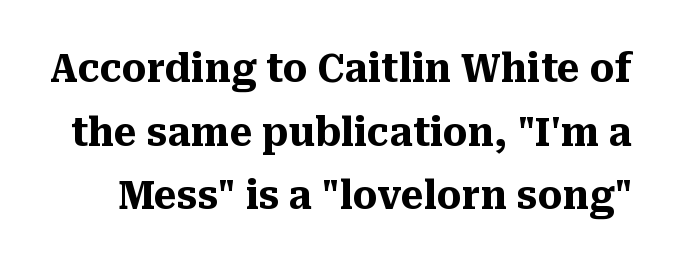
Q: Is the text bold? A: Yes.
Q: Is the text italic (slanted)? A: No, it is upright.
Q: Is the typeface a serif or a sans-serif typeface? A: Serif.
Q: Is the text underlined? A: No.
Q: Is the spacing between letters normal or unusually wide? A: Normal.
Q: Is the spacing between lines tight, normal or loose? A: Normal.
Q: Width (condensed, normal, or wide)? A: Normal.
Q: Stroke contrast? A: Medium.
Q: x-height? A: Medium.
Q: Monospaced? A: No.
